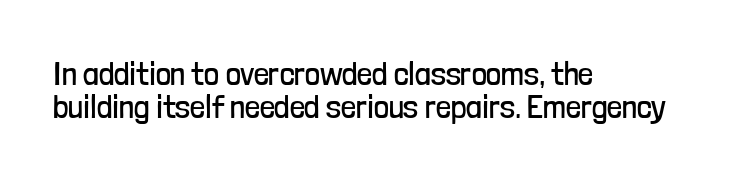
Stroke terminals: plain, sans-serif. Tracking value appears to be zero — textbook default spacing. The strokes are not fattened; the text isn't bold. This sample uses an upright cut, with every glyph sitting square on the baseline.
